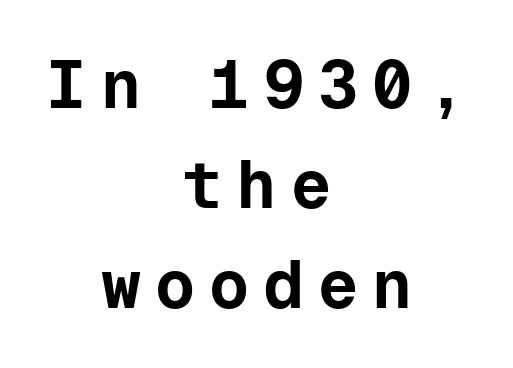
{"serif": "no", "italic": "no", "bold": "yes", "weight": "bold", "width": "normal", "stroke_contrast": "low", "x_height": "medium", "monospaced": "yes", "underline": "no", "align": "center", "line_spacing": "normal", "line_spacing_ratio": 1.49, "letter_spacing": "wide", "letter_spacing_em": 0.21, "glyph_px": 67}
